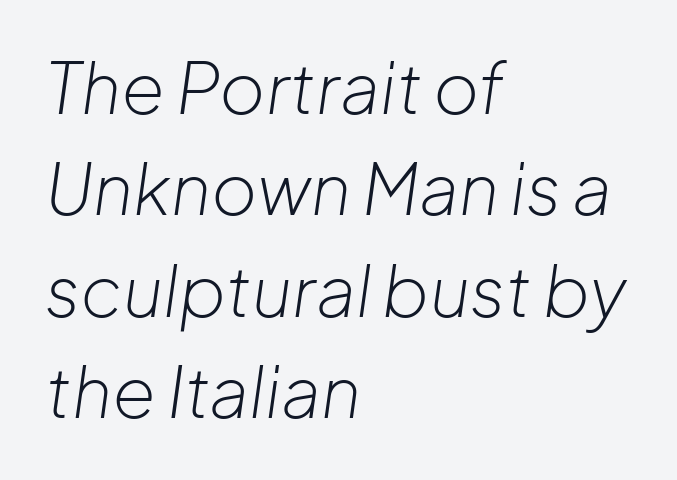
{"italic": "yes", "lean": "right", "slant_degrees": 8, "bold": "no", "weight": "light", "width": "normal", "stroke_contrast": "low", "x_height": "medium", "monospaced": "no", "underline": "no", "align": "left", "line_spacing": "normal", "line_spacing_ratio": 1.45, "letter_spacing": "normal", "letter_spacing_em": 0.0, "glyph_px": 70}
